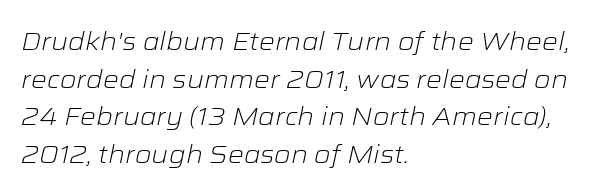
The image shows 25 px text type, italic (leaning right); set left-aligned, normal line spacing (1.51x), normal letter spacing, not underlined.
